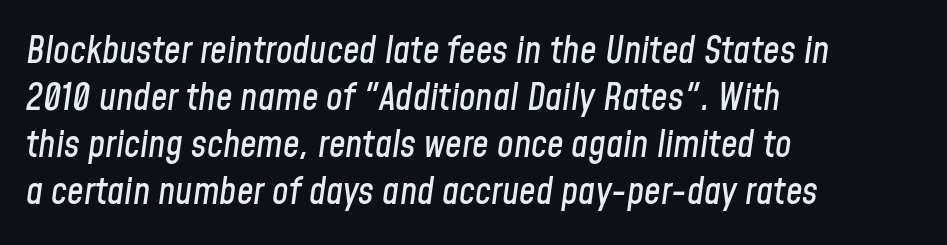
A normal amount of white space separates one row of letters from the next. Observe the ordinary spacing: letters are neighbours, not strangers. These lines are set flush left with a ragged right edge. The specimen omits any rule beneath the text block's lines. The passage shown is typed in a proportional face where columns would drift. Slant detected: the letters are inclined.
